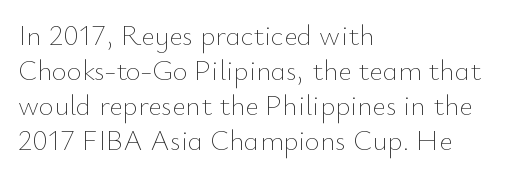
{"italic": "no", "bold": "no", "weight": "thin", "width": "normal", "stroke_contrast": "low", "x_height": "small", "monospaced": "no", "underline": "no", "align": "left", "line_spacing_ratio": 1.21, "letter_spacing": "normal", "letter_spacing_em": 0.0, "glyph_px": 29}
